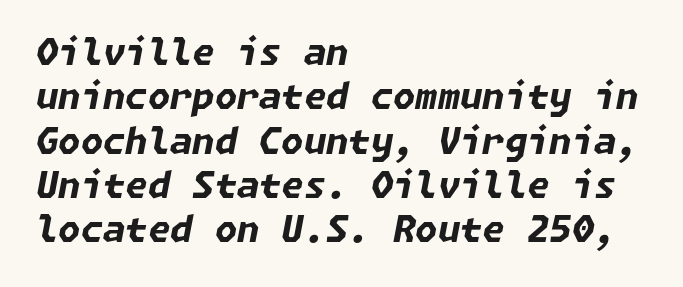
{"italic": "yes", "lean": "right", "slant_degrees": 11, "bold": "yes", "weight": "bold", "width": "normal", "stroke_contrast": "low", "x_height": "medium", "underline": "no", "align": "left", "line_spacing_ratio": 1.23, "letter_spacing": "normal", "letter_spacing_em": 0.0, "glyph_px": 36}
